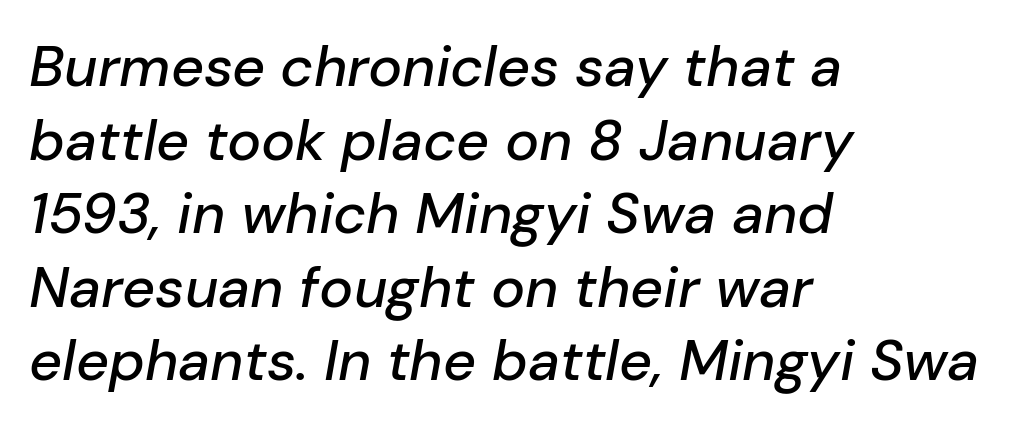
The paragraph shown leans on its left margin. Think of a printed novel: that variable character pitch is what you see here. The rendering uses a moderate line-height, typical for paragraphs. No word sits above an underline.
